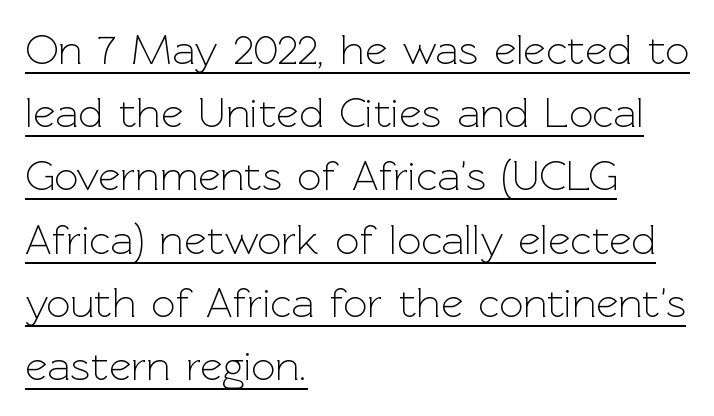
Q: Is the text bold? A: No.
Q: Is the text italic (slanted)? A: No, it is upright.
Q: Is the typeface a serif or a sans-serif typeface? A: Sans-serif.
Q: Is the text underlined? A: Yes.
Q: How is the paragraph aligned? A: Left-aligned.
Q: Is the spacing between letters normal or unusually wide? A: Normal.
Q: Is the spacing between lines tight, normal or loose? A: Normal.
Q: Width (condensed, normal, or wide)? A: Normal.
Q: x-height? A: Medium.
Q: Monospaced? A: No.
